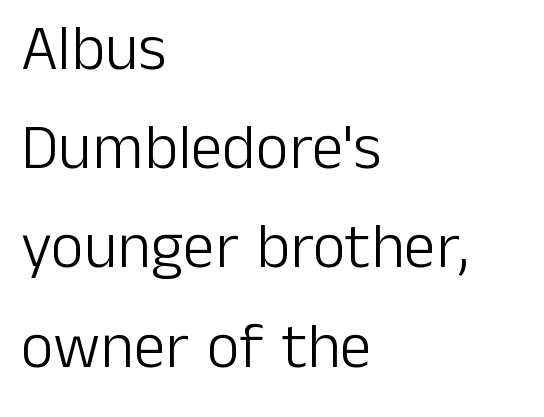
{"serif": "no", "italic": "no", "bold": "no", "weight": "light", "width": "normal", "stroke_contrast": "low", "x_height": "medium", "monospaced": "no", "underline": "no", "align": "left", "line_spacing": "normal", "line_spacing_ratio": 1.55, "letter_spacing": "normal", "letter_spacing_em": 0.0, "glyph_px": 64}
